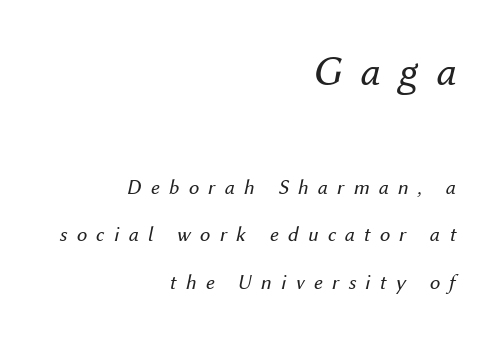
The passage shown begins with its larger block and ends with its smaller one. Regarding leading, the lines here are spaced well apart. Note the varied advance widths — an 'i' is clearly narrower than an 'm'. If you drew a line through each stem, it would be angled. The strokes carry an ordinary text weight at most. Anything drawn beneath the words? Only blank space.
